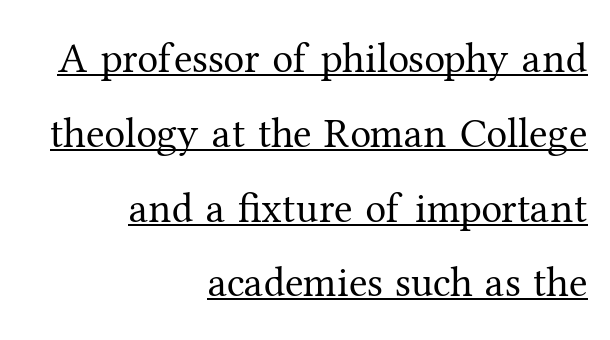
{"serif": "yes", "italic": "no", "bold": "no", "weight": "regular", "width": "normal", "stroke_contrast": "medium", "x_height": "medium", "monospaced": "no", "underline": "yes", "align": "right", "line_spacing_ratio": 1.78, "letter_spacing": "normal", "letter_spacing_em": 0.0, "glyph_px": 42}
